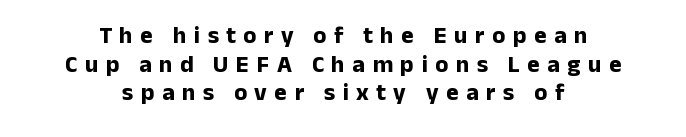
{"italic": "no", "bold": "yes", "underline": "no", "align": "center", "line_spacing_ratio": 1.19, "letter_spacing": "wide", "letter_spacing_em": 0.31, "glyph_px": 24}
